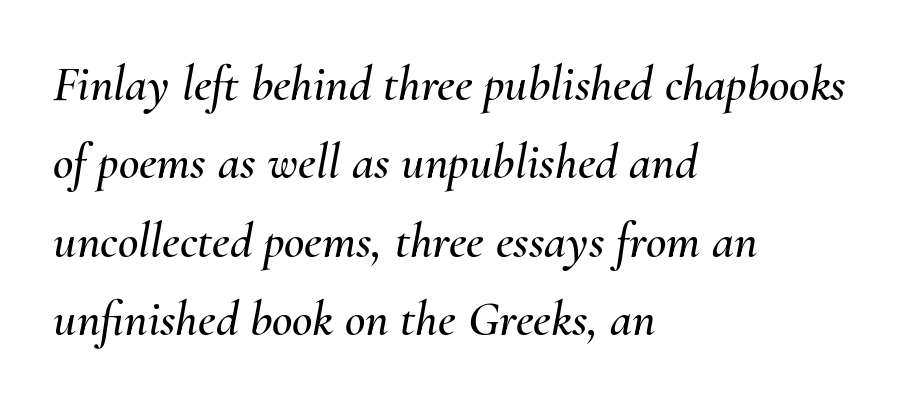
The image shows 50 px text type, italic (leaning right); set left-aligned, normal line spacing (1.57x), normal letter spacing, not underlined; medium stroke contrast and a small x-height.
